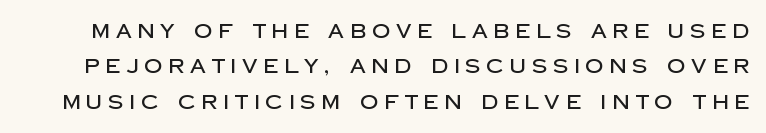
{"italic": "no", "underline": "no", "line_spacing_ratio": 1.77, "letter_spacing": "wide", "letter_spacing_em": 0.29, "glyph_px": 20}
